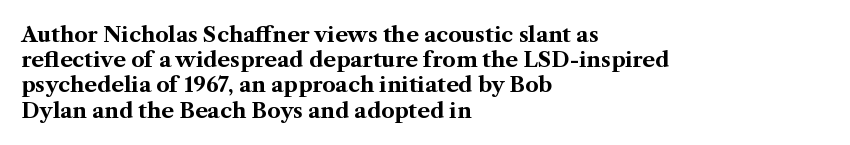
{"italic": "no", "bold": "yes", "underline": "no", "align": "left", "line_spacing_ratio": 1.2, "letter_spacing": "normal", "letter_spacing_em": 0.0, "glyph_px": 21}
